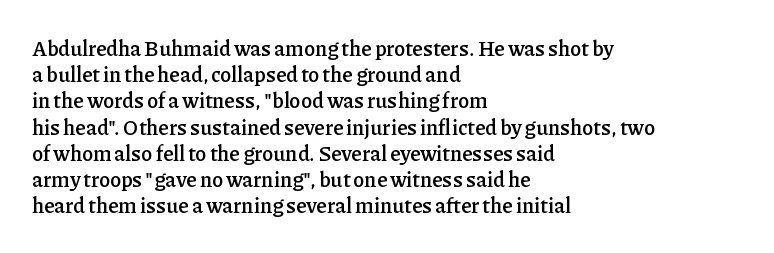
{"italic": "no", "bold": "semi", "underline": "no", "align": "left", "line_spacing": "normal", "line_spacing_ratio": 1.25, "letter_spacing": "normal", "letter_spacing_em": 0.0, "glyph_px": 21}
